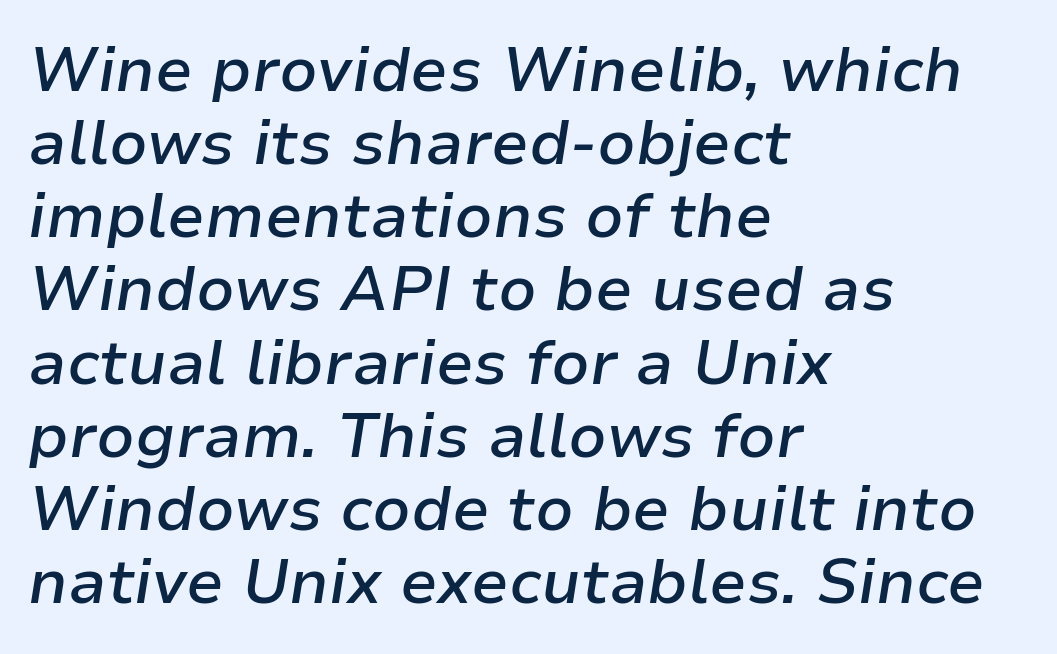
{"italic": "yes", "lean": "right", "slant_degrees": 9, "bold": "semi", "weight": "semibold", "width": "normal", "stroke_contrast": "low", "x_height": "medium", "monospaced": "no", "underline": "no", "align": "left", "line_spacing_ratio": 1.18, "letter_spacing": "normal", "letter_spacing_em": 0.0, "glyph_px": 62}
